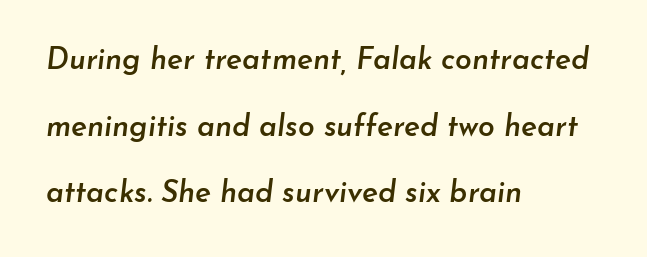
The image shows 30 px semibold type, italic (leaning right); set left-aligned, loose line spacing (2.22x), normal letter spacing, not underlined; low stroke contrast and a small x-height.
